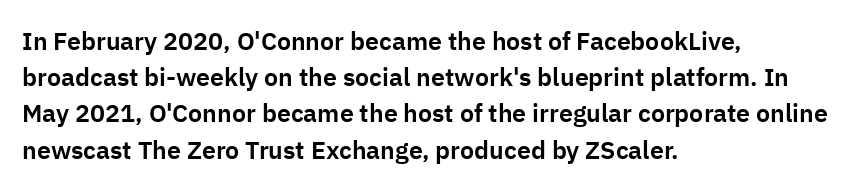
The image shows 25 px text type, upright; set left-aligned, normal line spacing (1.45x), normal letter spacing, not underlined.
